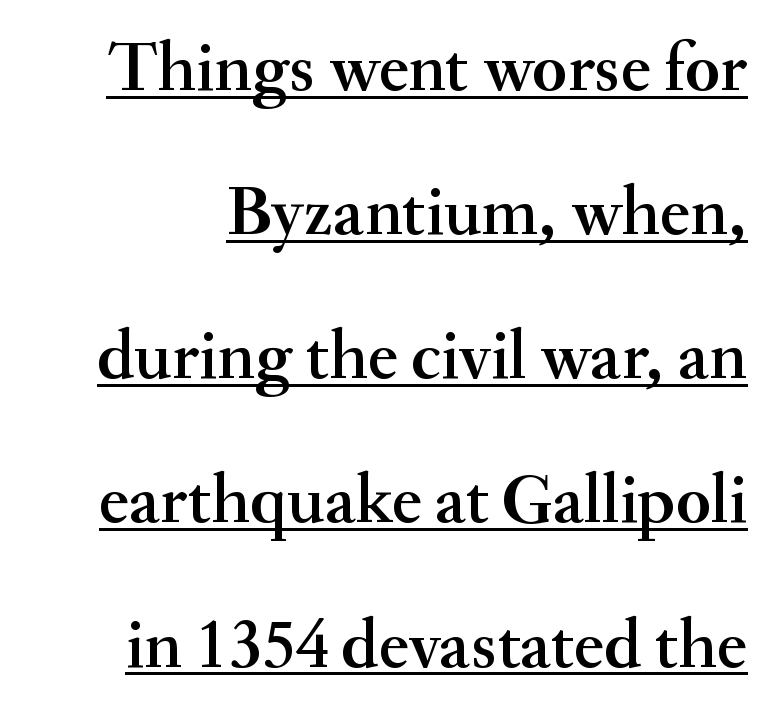
{"serif": "yes", "italic": "no", "width": "normal", "stroke_contrast": "medium", "x_height": "small", "monospaced": "no", "underline": "yes", "line_spacing": "loose", "line_spacing_ratio": 2.03, "letter_spacing": "normal", "letter_spacing_em": 0.0, "glyph_px": 71}
